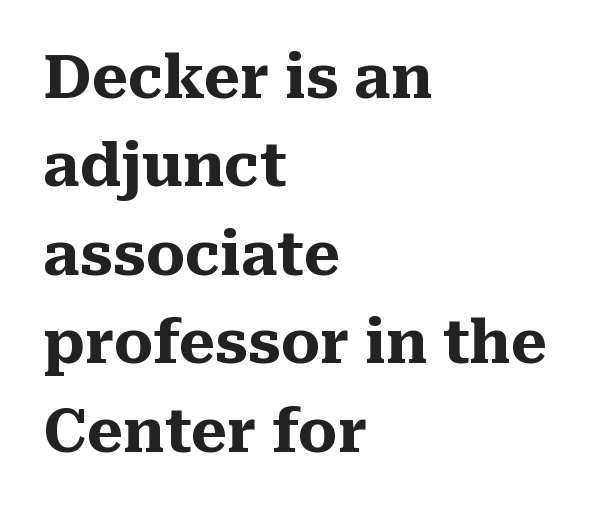
The image shows 59 px heavy serif type, upright; set left-aligned, normal line spacing (1.5x), normal letter spacing, not underlined; medium stroke contrast and a medium x-height.
